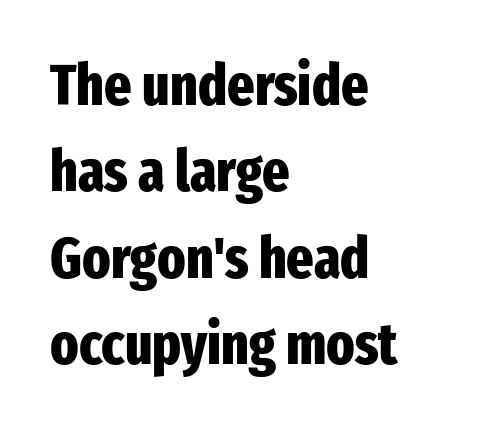
The image shows 58 px heavy, condensed sans-serif type, upright; set left-aligned, normal line spacing (1.49x), normal letter spacing, not underlined; low stroke contrast and a medium x-height.
